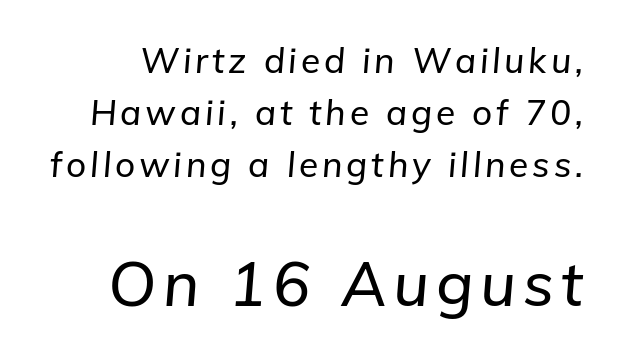
{"italic": "yes", "lean": "right", "slant_degrees": 5, "width": "normal", "stroke_contrast": "low", "x_height": "medium", "monospaced": "no", "underline": "no", "line_spacing": "normal", "line_spacing_ratio": 1.49, "larger_block": "second", "size_ratio": 1.77, "glyph_px": 62}
